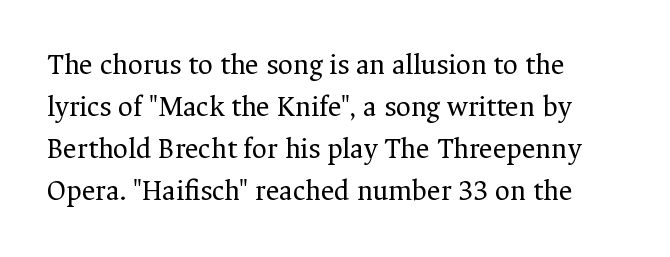
The image shows 29 px regular-weight serif type, upright; set left-aligned, normal line spacing (1.45x), normal letter spacing, not underlined; medium stroke contrast and a medium x-height.
